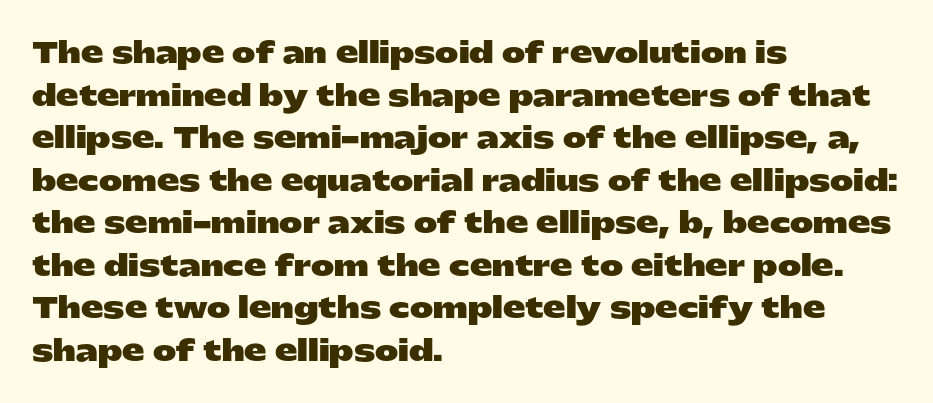
Look at the tracking — it's just the regular setting, nothing added. The characters look thick and weighty, a clear bold. Regular leading. Beneath every word, the page is bare. One-word summary of the alignment: left.
